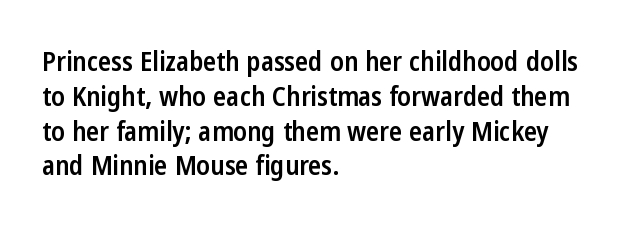
{"italic": "no", "bold": "semi", "underline": "no", "align": "left", "line_spacing": "normal", "line_spacing_ratio": 1.29, "letter_spacing": "normal", "letter_spacing_em": 0.0, "glyph_px": 27}
